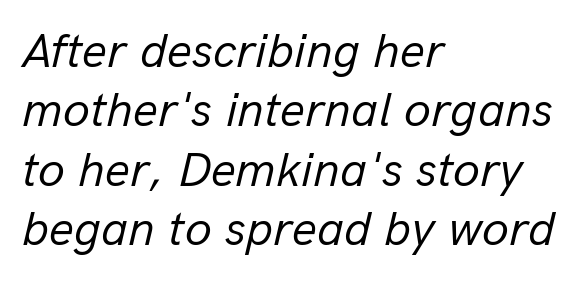
Q: Is the text bold? A: No.
Q: Is the text italic (slanted)? A: Yes, it leans right by about 13 degrees.
Q: Is the text underlined? A: No.
Q: How is the paragraph aligned? A: Left-aligned.
Q: Is the spacing between letters normal or unusually wide? A: Normal.
Q: Width (condensed, normal, or wide)? A: Normal.
Q: Stroke contrast? A: Low.
Q: x-height? A: Medium.
Q: Monospaced? A: No.
